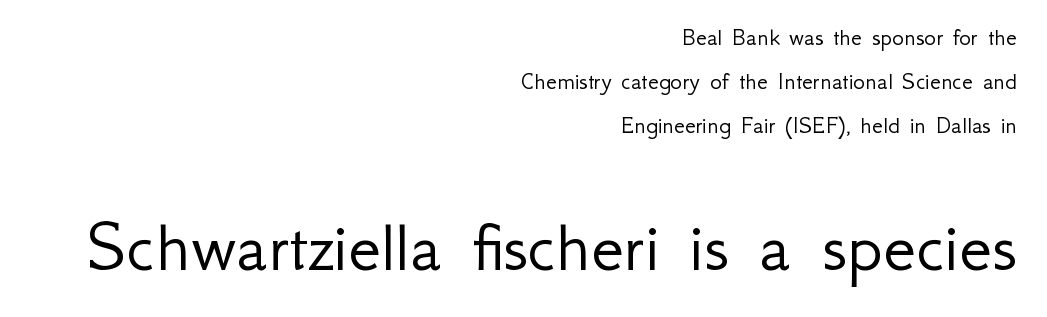
The image shows 76 px light sans-serif type, upright; set right-aligned, line spacing 1.77x, normal letter spacing, not underlined; the second (bottom) block is 3.04x larger; low stroke contrast and a small x-height.
